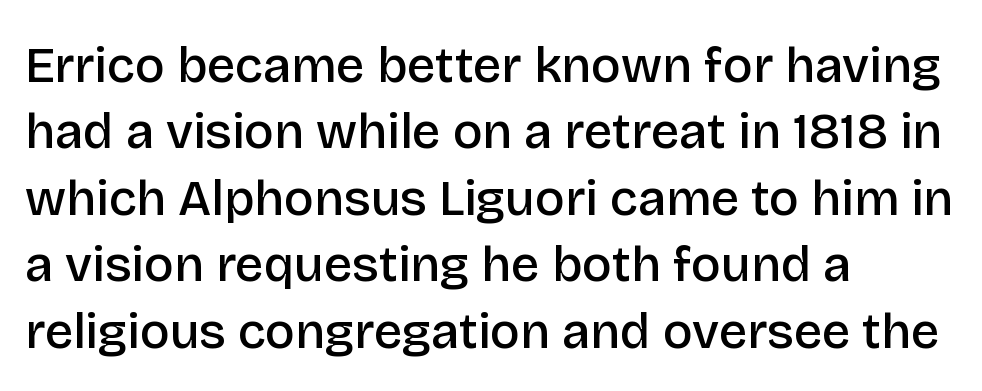
{"serif": "no", "italic": "no", "bold": "semi", "weight": "semibold", "width": "normal", "stroke_contrast": "low", "x_height": "large", "monospaced": "no", "underline": "no", "align": "left", "line_spacing": "normal", "line_spacing_ratio": 1.33, "letter_spacing": "normal", "letter_spacing_em": 0.0, "glyph_px": 50}
